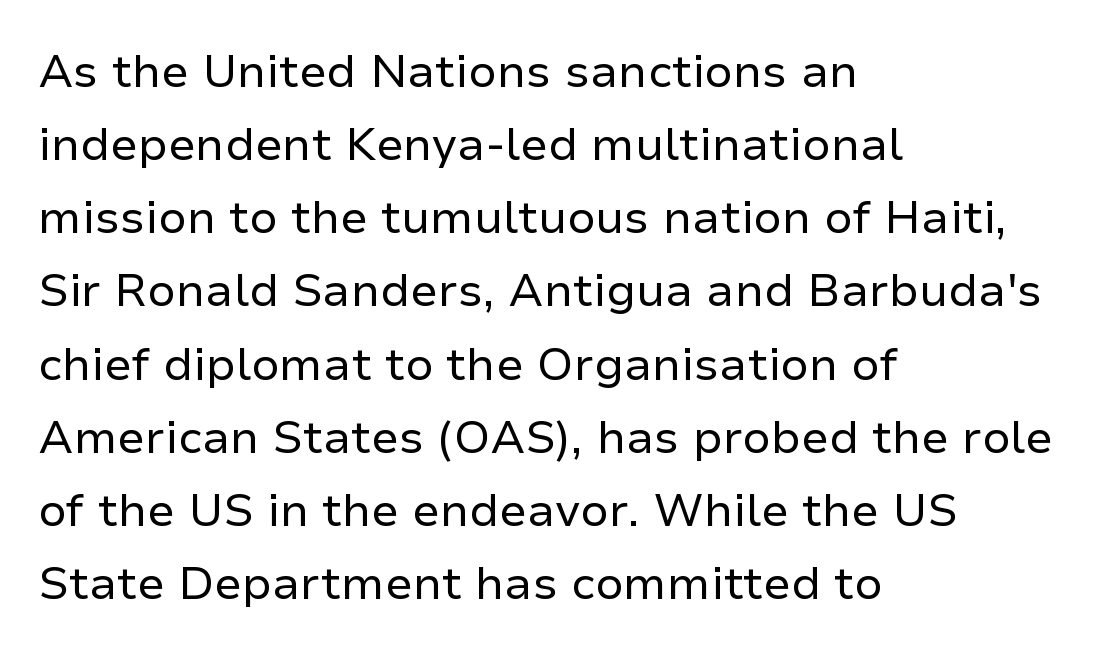
The image shows 46 px regular-weight sans-serif type, upright; set left-aligned, normal line spacing (1.59x), normal letter spacing, not underlined; low stroke contrast and a medium x-height.
